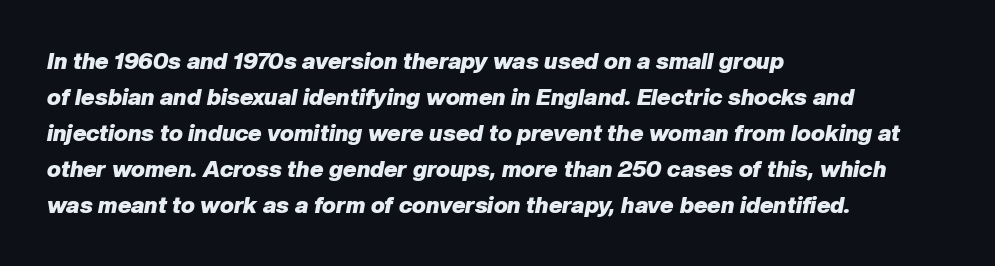
{"italic": "yes", "lean": "right", "slant_degrees": 10, "bold": "yes", "underline": "no", "align": "left", "line_spacing": "normal", "line_spacing_ratio": 1.56, "letter_spacing": "normal", "letter_spacing_em": 0.0, "glyph_px": 23}
